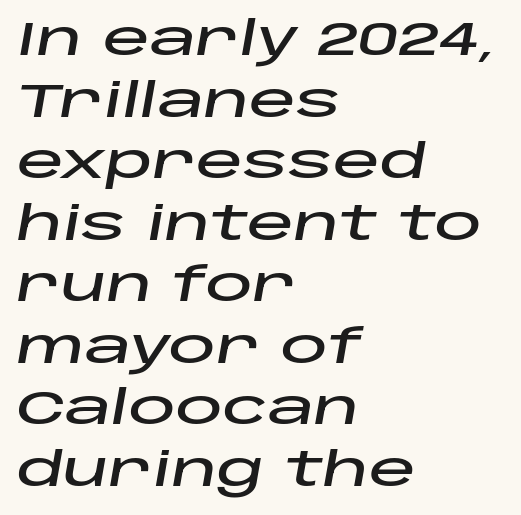
Nothing unusual about the tracking: characters are spaced as the font intends. A student would call this left alignment; a typographer would say flush left, rag right. In terms of leading, this rendering sits right in the middle. Spacing verdict: proportional, widths tailored to each character. Unmarked baselines from the first word to the last.
